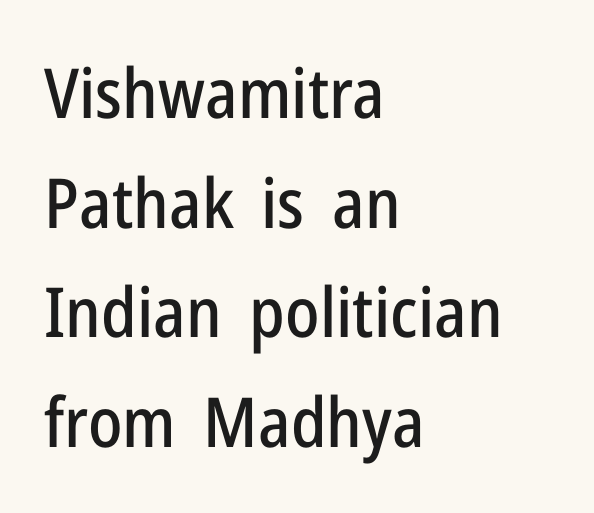
{"serif": "no", "italic": "no", "width": "condensed", "stroke_contrast": "low", "x_height": "medium", "monospaced": "no", "underline": "no", "align": "left", "line_spacing": "normal", "line_spacing_ratio": 1.59, "letter_spacing": "normal", "letter_spacing_em": 0.0, "glyph_px": 69}
